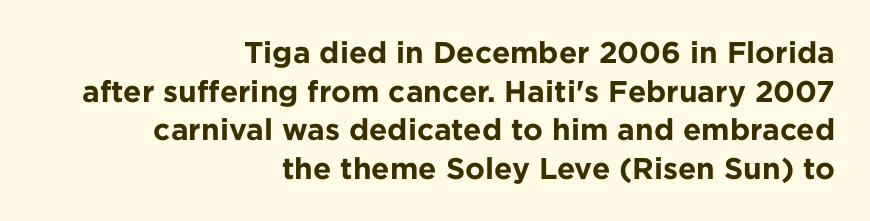
{"serif": "no", "italic": "no", "bold": "yes", "weight": "bold", "width": "normal", "stroke_contrast": "low", "x_height": "medium", "monospaced": "no", "underline": "no", "align": "right", "line_spacing": "normal", "line_spacing_ratio": 1.29, "letter_spacing": "normal", "letter_spacing_em": 0.0, "glyph_px": 30}
